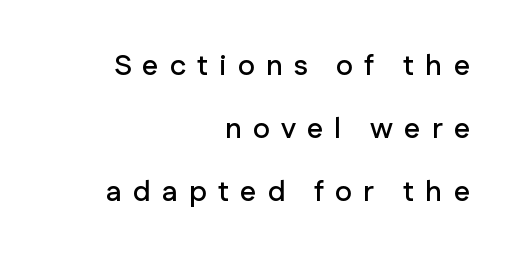
The image shows 29 px sans-serif type, upright; set right-aligned, loose line spacing (2.17x), unusually wide letter spacing (+0.38 em), not underlined; low stroke contrast and a medium x-height.
